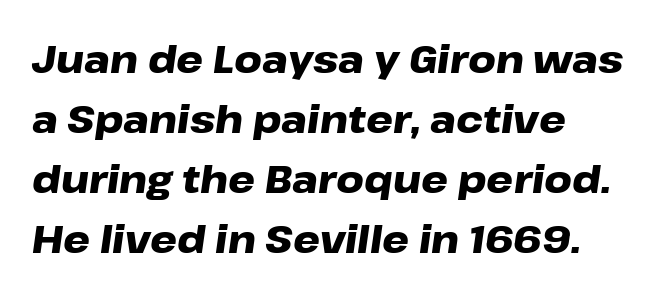
The image shows 38 px heavy, wide type, italic (leaning right); set left-aligned, normal line spacing (1.58x), normal letter spacing, not underlined; low stroke contrast and a medium x-height.
